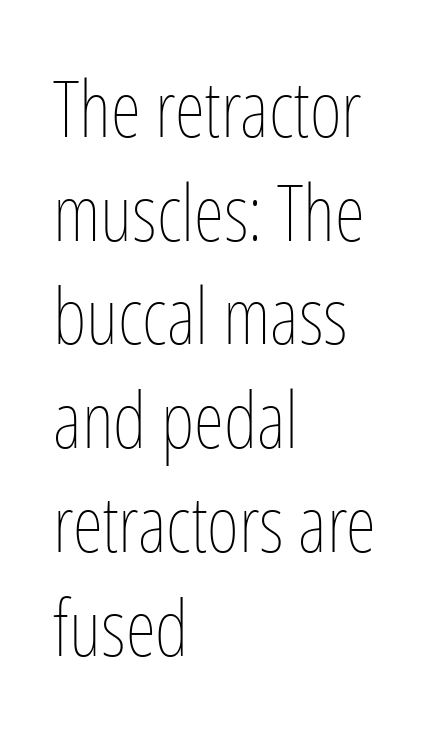
Q: Is the text bold? A: No.
Q: Is the text italic (slanted)? A: No, it is upright.
Q: Is the text underlined? A: No.
Q: How is the paragraph aligned? A: Left-aligned.
Q: Is the spacing between letters normal or unusually wide? A: Normal.
Q: Is the spacing between lines tight, normal or loose? A: Normal.
Q: Width (condensed, normal, or wide)? A: Condensed.
Q: Stroke contrast? A: Low.
Q: x-height? A: Medium.
Q: Monospaced? A: No.
